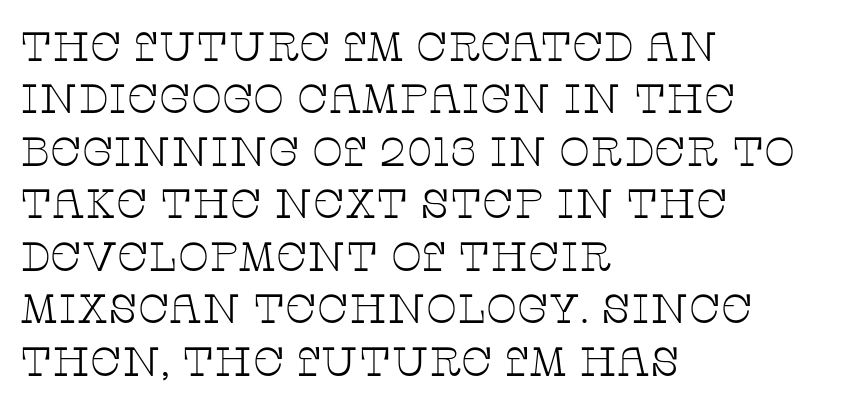
Q: Is the text bold? A: No.
Q: Is the text italic (slanted)? A: No, it is upright.
Q: Is the typeface a serif or a sans-serif typeface? A: Serif.
Q: Is the text underlined? A: No.
Q: How is the paragraph aligned? A: Left-aligned.
Q: Is the spacing between letters normal or unusually wide? A: Normal.
Q: Is the spacing between lines tight, normal or loose? A: Normal.
Q: Width (condensed, normal, or wide)? A: Wide.
Q: Stroke contrast? A: Low.
Q: x-height? A: Large.
Q: Monospaced? A: No.
